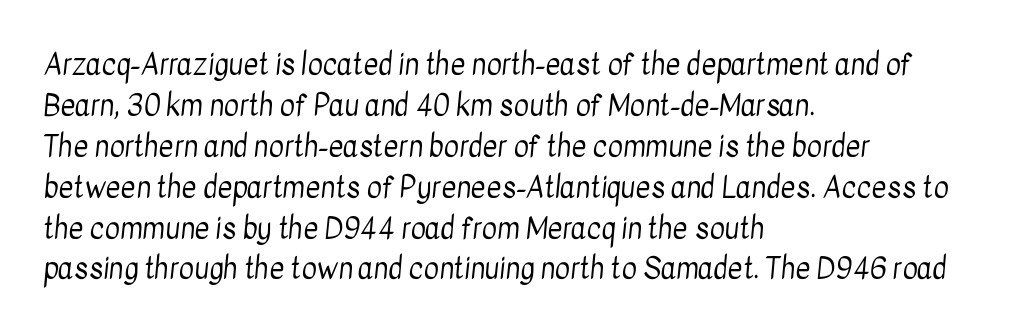
Q: Is the text bold? A: No.
Q: Is the typeface a serif or a sans-serif typeface? A: Sans-serif.
Q: Is the text underlined? A: No.
Q: How is the paragraph aligned? A: Left-aligned.
Q: Is the spacing between letters normal or unusually wide? A: Normal.
Q: Is the spacing between lines tight, normal or loose? A: Normal.
Q: Width (condensed, normal, or wide)? A: Condensed.
Q: Stroke contrast? A: Low.
Q: x-height? A: Medium.
Q: Monospaced? A: No.
